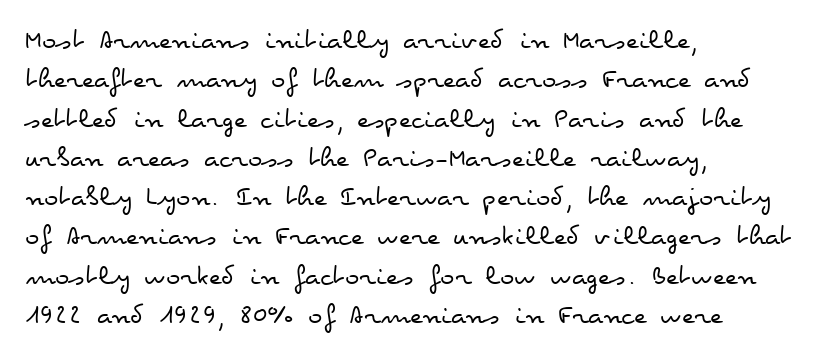
Each word holds together tightly as a unit, with standard inter-letter gaps. Stems and bowls with no extra thickness — not bold. The zone under the glyphs is completely vacant. Here the designer chose a conventional face with non-uniform glyph widths. Notice how the stems are strictly vertical — no italics here. Where is the straight margin? On the left.
